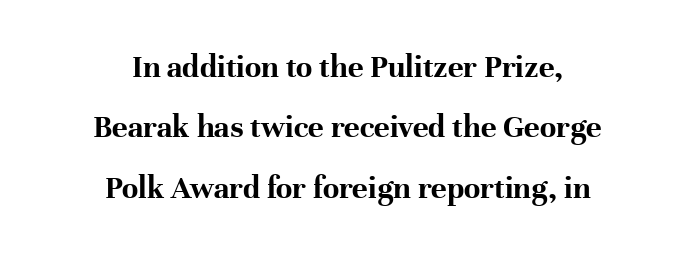
{"serif": "yes", "italic": "no", "bold": "yes", "weight": "bold", "width": "normal", "stroke_contrast": "high", "x_height": "medium", "monospaced": "no", "underline": "no", "align": "center", "line_spacing_ratio": 1.83, "letter_spacing": "normal", "letter_spacing_em": 0.0, "glyph_px": 33}
